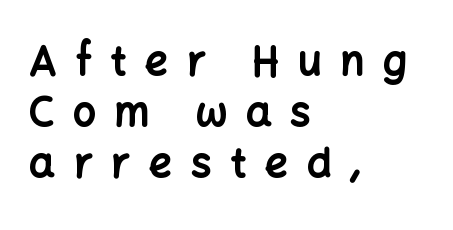
If you drew a ruler down the left edge, every line would touch it. Do the letters lean? They stand straight. You could only call the tracking loose — the letters float apart. The rendering uses natural spacing where letterforms have individual widths. Bare-footed words on every line. Weight: bold.
